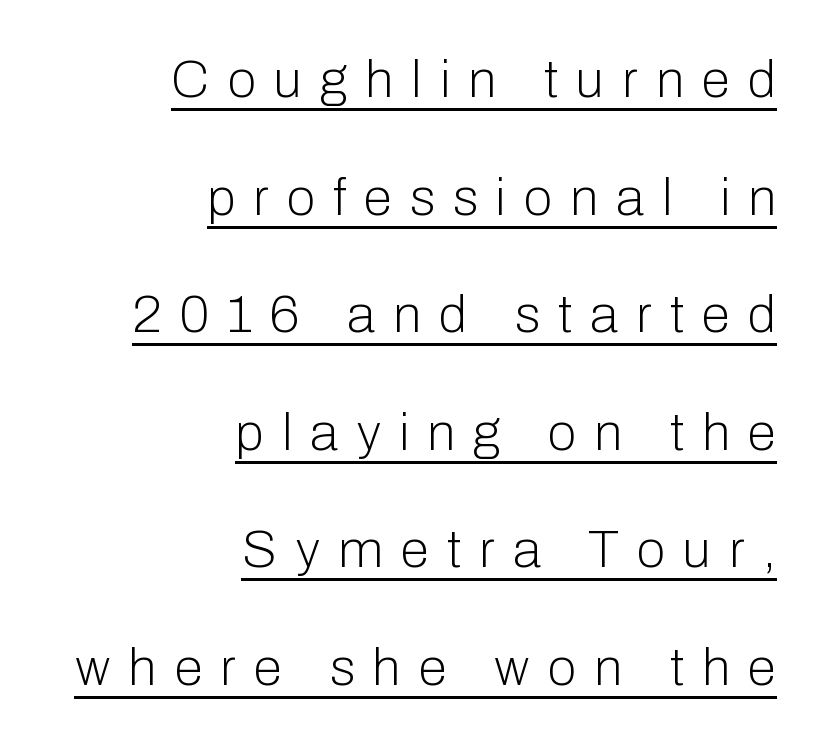
The image shows 52 px light sans-serif type, upright; set right-aligned, loose line spacing (2.26x), unusually wide letter spacing (+0.35 em), underlined; low stroke contrast and a medium x-height.
